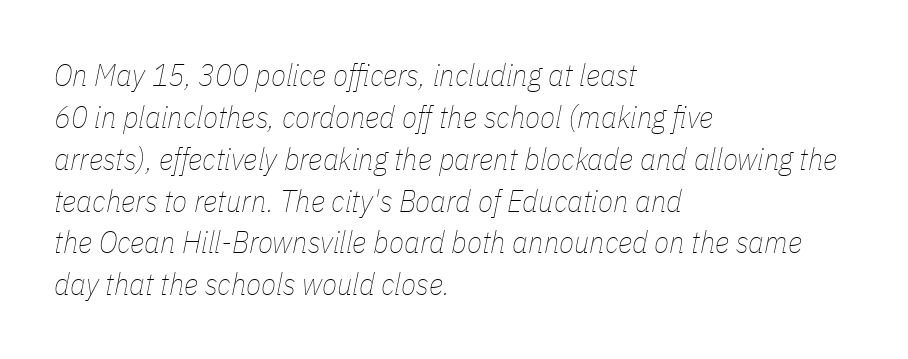
The image shows 31 px thin, condensed type, italic (leaning right); set left-aligned, normal line spacing (1.35x), normal letter spacing, not underlined; low stroke contrast and a medium x-height.
